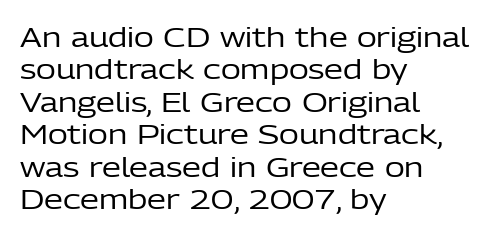
{"italic": "no", "bold": "no", "underline": "no", "align": "left", "line_spacing_ratio": 1.2, "letter_spacing": "normal", "letter_spacing_em": 0.0, "glyph_px": 27}
